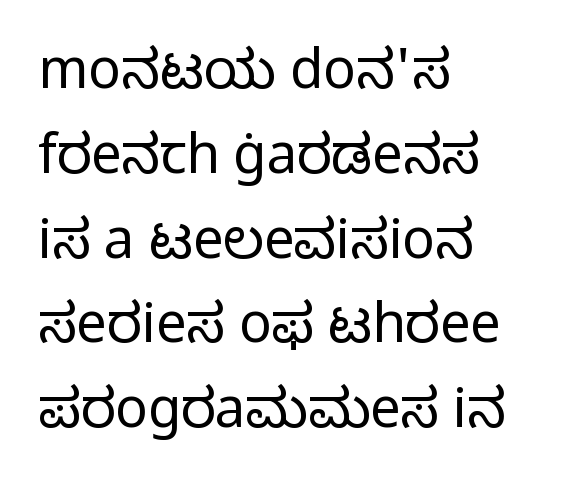
The characters are drawn with everyday or finer stroke widths. The glyphs in this specimen are sans serif. This sample uses an upright cut, with every glyph sitting square on the baseline. Character widths vary here, with narrow letters taking less room than wide ones.
